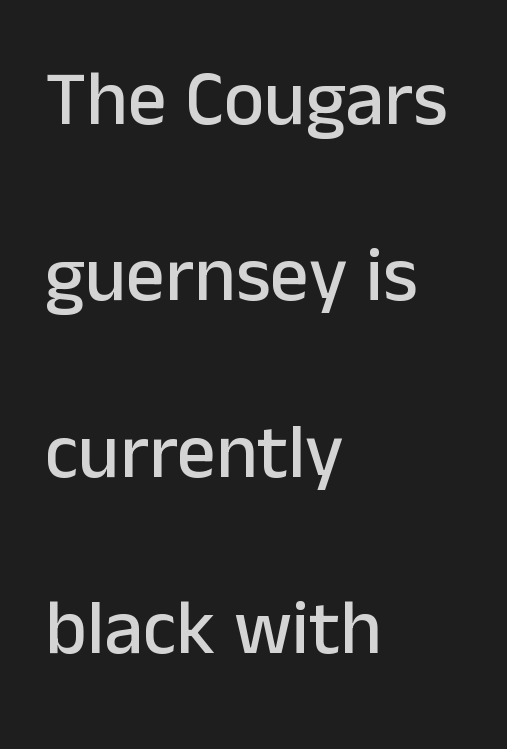
The image shows 77 px sans-serif type, upright; set left-aligned, loose line spacing (2.29x), normal letter spacing, not underlined; low stroke contrast and a medium x-height.
